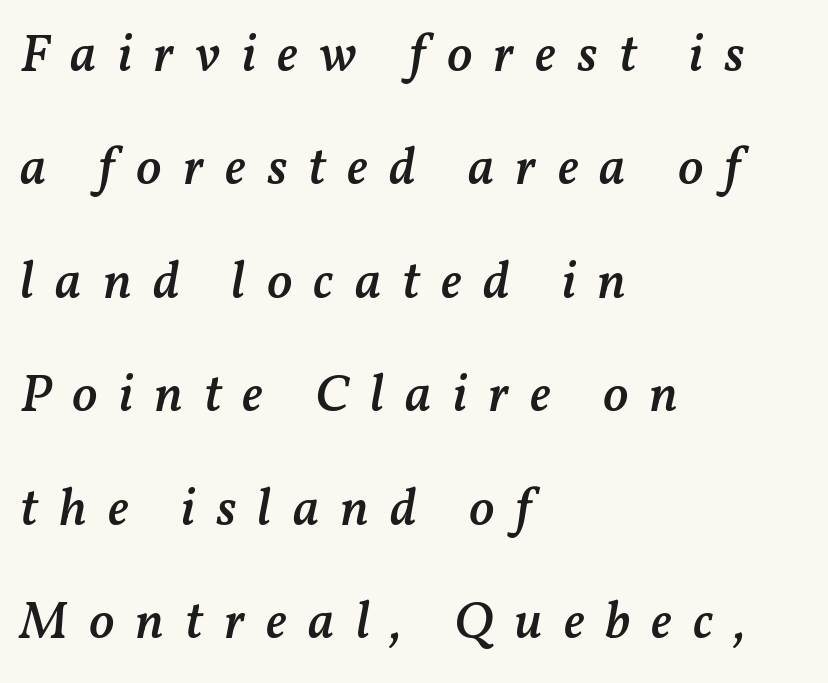
The image shows 53 px semibold type, italic (leaning right); set left-aligned, loose line spacing (2.14x), unusually wide letter spacing (+0.4 em), not underlined; medium stroke contrast and a medium x-height.
